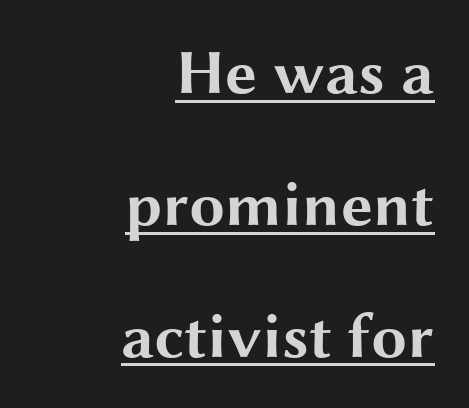
Q: Is the text bold? A: Yes.
Q: Is the text italic (slanted)? A: No, it is upright.
Q: Is the typeface a serif or a sans-serif typeface? A: Sans-serif.
Q: Is the text underlined? A: Yes.
Q: How is the paragraph aligned? A: Right-aligned.
Q: Is the spacing between letters normal or unusually wide? A: Normal.
Q: Is the spacing between lines tight, normal or loose? A: Loose.
Q: Width (condensed, normal, or wide)? A: Wide.
Q: Stroke contrast? A: Medium.
Q: x-height? A: Medium.
Q: Monospaced? A: No.
